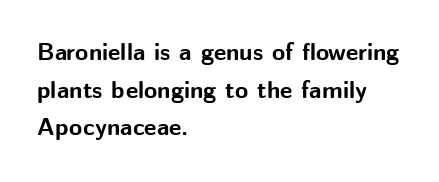
Q: Is the text bold? A: Yes.
Q: Is the text italic (slanted)? A: No, it is upright.
Q: Is the text underlined? A: No.
Q: How is the paragraph aligned? A: Left-aligned.
Q: Is the spacing between letters normal or unusually wide? A: Normal.
Q: Is the spacing between lines tight, normal or loose? A: Normal.
